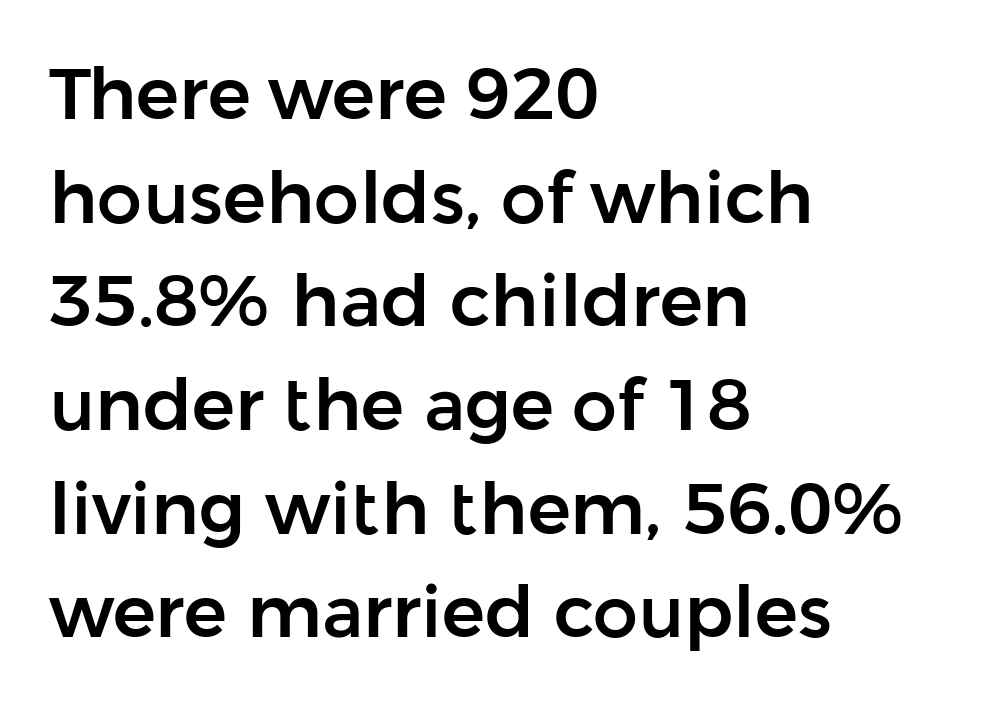
Q: Is the text italic (slanted)? A: No, it is upright.
Q: Is the typeface a serif or a sans-serif typeface? A: Sans-serif.
Q: Is the text underlined? A: No.
Q: How is the paragraph aligned? A: Left-aligned.
Q: Is the spacing between letters normal or unusually wide? A: Normal.
Q: Is the spacing between lines tight, normal or loose? A: Normal.
Q: Width (condensed, normal, or wide)? A: Normal.
Q: Stroke contrast? A: Low.
Q: x-height? A: Medium.
Q: Monospaced? A: No.
